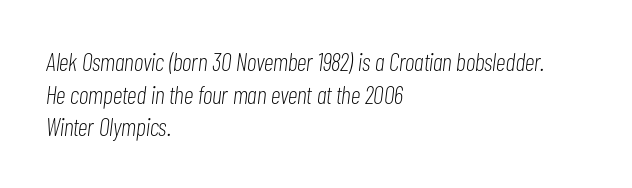
No heavy texture on the line: the type isn't bold. One glance says typical: line gaps are just what's usual. In CSS terms this would be text-align: left. The letters are slanted; this is an italic face. Only glyphs here, with clear space below each row.
